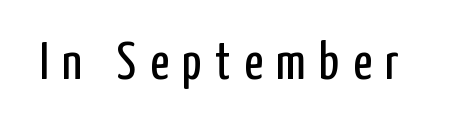
The image shows 53 px regular-weight, condensed sans-serif type, upright; set unusually wide letter spacing (+0.25 em), not underlined; low stroke contrast and a medium x-height.
